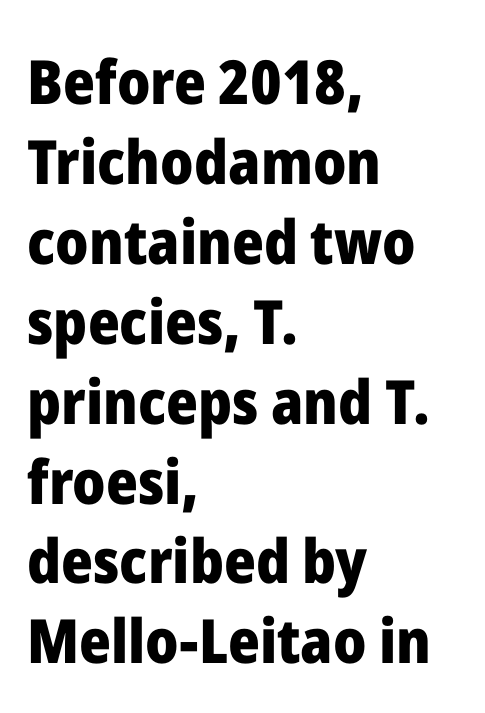
Q: Is the text bold? A: Yes.
Q: Is the text italic (slanted)? A: No, it is upright.
Q: Is the typeface a serif or a sans-serif typeface? A: Sans-serif.
Q: Is the text underlined? A: No.
Q: How is the paragraph aligned? A: Left-aligned.
Q: Is the spacing between letters normal or unusually wide? A: Normal.
Q: Is the spacing between lines tight, normal or loose? A: Normal.
Q: Width (condensed, normal, or wide)? A: Normal.
Q: Stroke contrast? A: Low.
Q: x-height? A: Medium.
Q: Monospaced? A: No.
